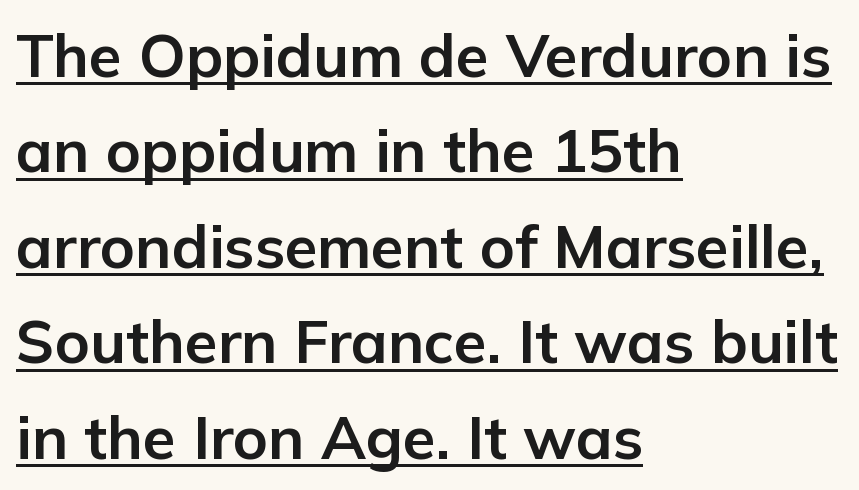
{"serif": "no", "italic": "no", "bold": "yes", "weight": "bold", "width": "normal", "stroke_contrast": "low", "x_height": "medium", "monospaced": "no", "underline": "yes", "align": "left", "line_spacing": "normal", "line_spacing_ratio": 1.59, "letter_spacing": "normal", "letter_spacing_em": 0.0, "glyph_px": 60}
